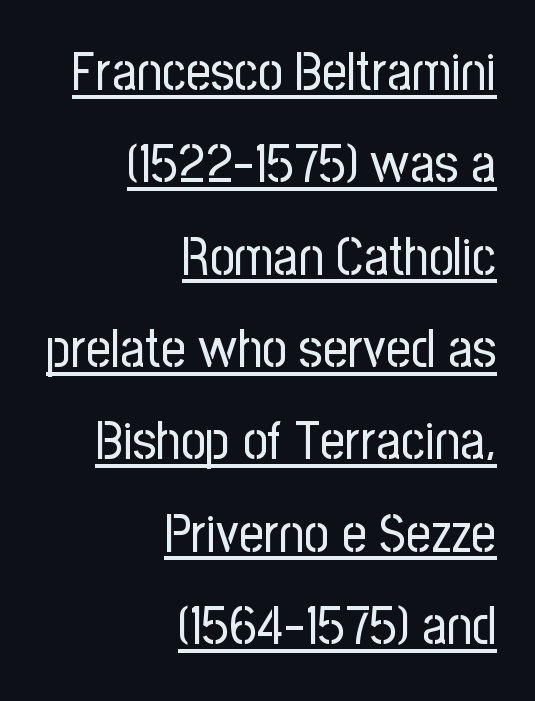
{"serif": "no", "italic": "no", "bold": "no", "weight": "regular", "width": "condensed", "stroke_contrast": "low", "x_height": "medium", "monospaced": "no", "underline": "yes", "align": "right", "line_spacing_ratio": 1.71, "letter_spacing": "normal", "letter_spacing_em": 0.0, "glyph_px": 54}
